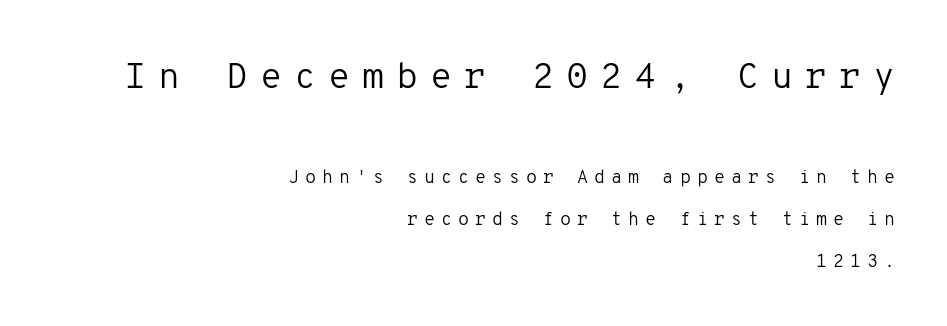
{"serif": "no", "italic": "no", "bold": "no", "weight": "regular", "width": "normal", "stroke_contrast": "low", "x_height": "medium", "monospaced": "yes", "underline": "no", "align": "right", "line_spacing": "loose", "line_spacing_ratio": 2.34, "letter_spacing": "wide", "letter_spacing_em": 0.33, "larger_block": "first", "size_ratio": 2.0, "glyph_px": 36}
